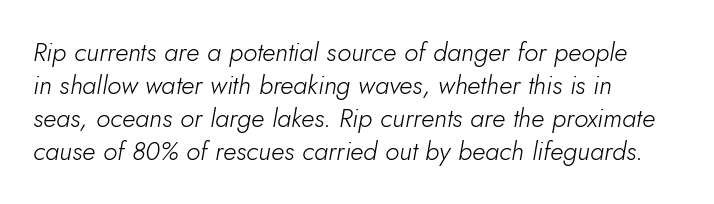
Q: Is the text bold? A: No.
Q: Is the text italic (slanted)? A: Yes, it leans right by about 5 degrees.
Q: Is the text underlined? A: No.
Q: How is the paragraph aligned? A: Left-aligned.
Q: Is the spacing between letters normal or unusually wide? A: Normal.
Q: Is the spacing between lines tight, normal or loose? A: Normal.
